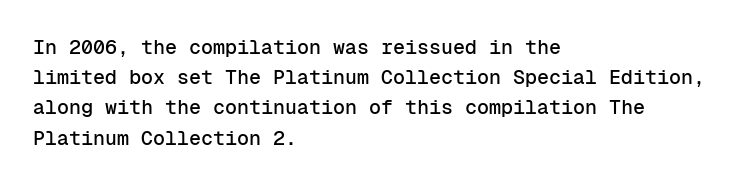
{"italic": "no", "underline": "no", "align": "left", "line_spacing": "normal", "line_spacing_ratio": 1.51, "letter_spacing": "normal", "letter_spacing_em": 0.0, "glyph_px": 20}
